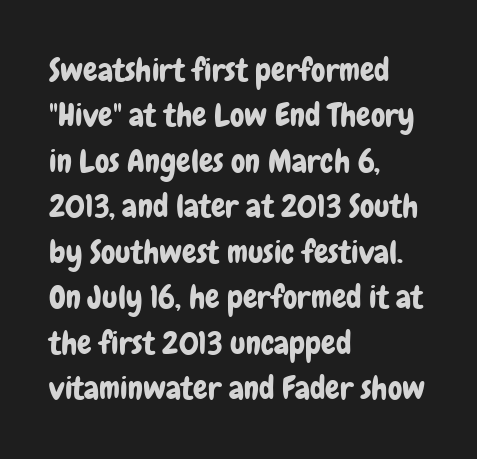
{"serif": "no", "italic": "no", "width": "condensed", "stroke_contrast": "low", "x_height": "medium", "monospaced": "no", "underline": "no", "align": "left", "line_spacing": "normal", "line_spacing_ratio": 1.42, "letter_spacing": "normal", "letter_spacing_em": 0.0, "glyph_px": 32}
